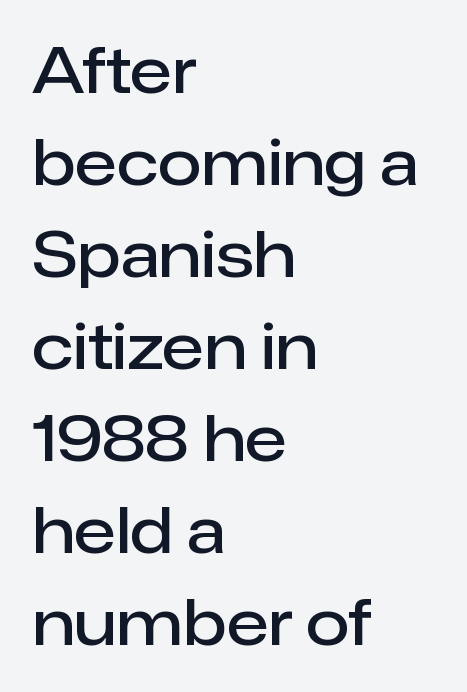
A roman cut, with each character standing at attention. This is sans-serif lettering, the kind often seen on screens and signage. Glance below the letters and you will spot only blank space. Regarding leading, the lines here are spaced in the standard way. The passage shown is semibold, sitting just below true bold.
